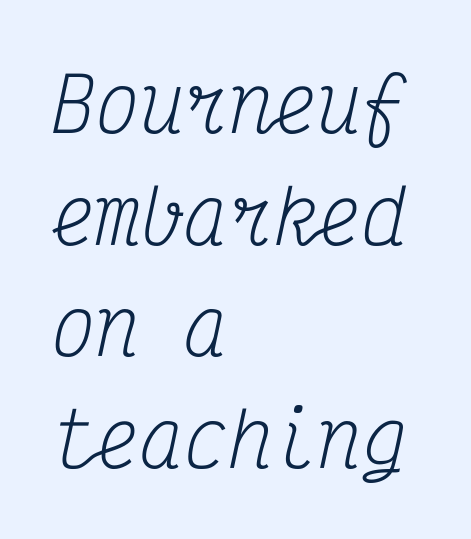
This rendering features lettering with no underline. A typesetter would call this leading conventional body-copy spacing. Here the designer chose a console-style face with uniform glyph widths. The lines are quadded left. When letters slant like this, we call the style italic.
